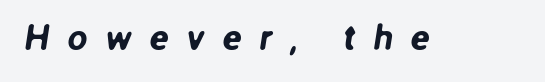
The image shows 36 px sans-serif type; set unusually wide letter spacing (+0.49 em), not underlined; low stroke contrast and a medium x-height.
